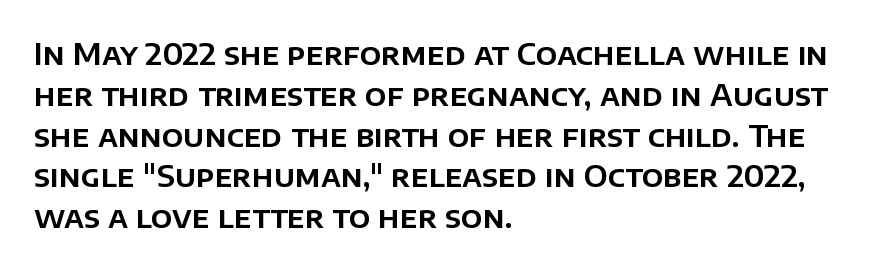
Q: Is the text italic (slanted)? A: No, it is upright.
Q: Is the typeface a serif or a sans-serif typeface? A: Sans-serif.
Q: Is the text underlined? A: No.
Q: How is the paragraph aligned? A: Left-aligned.
Q: Is the spacing between letters normal or unusually wide? A: Normal.
Q: Is the spacing between lines tight, normal or loose? A: Normal.
Q: Width (condensed, normal, or wide)? A: Normal.
Q: Stroke contrast? A: Low.
Q: x-height? A: Large.
Q: Monospaced? A: No.
